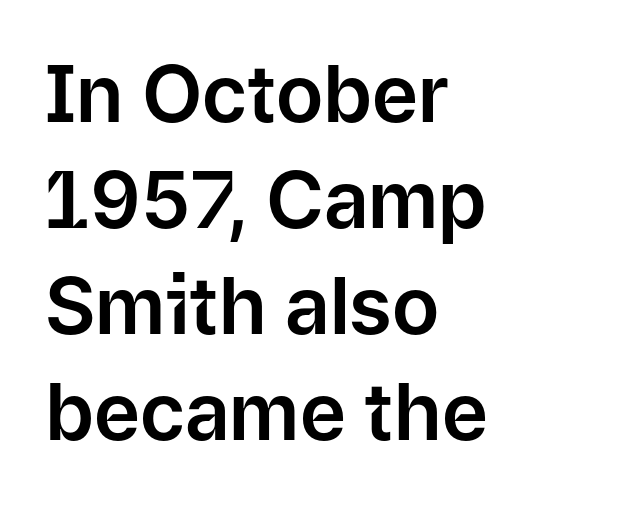
The image shows 79 px sans-serif type, upright; set left-aligned, normal line spacing (1.34x), normal letter spacing, not underlined; low stroke contrast and a medium x-height.
